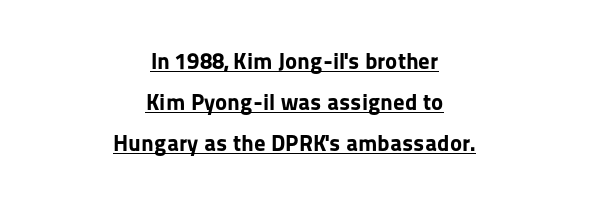
The image shows 23 px bold type, upright; set centered, line spacing 1.79x, normal letter spacing, underlined.
